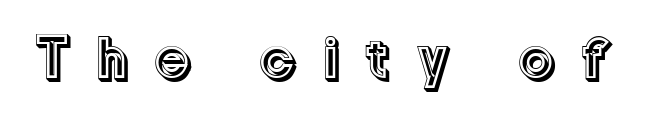
{"italic": "no", "width": "normal", "x_height": "medium", "monospaced": "no", "underline": "no", "letter_spacing": "wide", "letter_spacing_em": 0.41, "glyph_px": 60}
